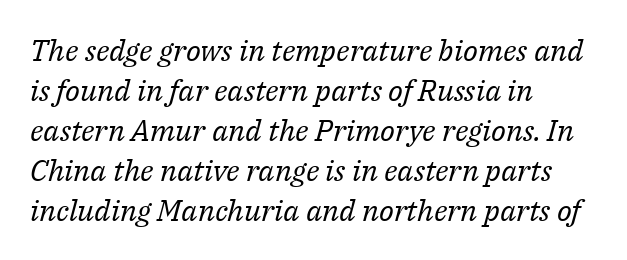
Q: Is the text bold? A: No.
Q: Is the text italic (slanted)? A: Yes, it leans right by about 14 degrees.
Q: Is the typeface a serif or a sans-serif typeface? A: Serif.
Q: Is the text underlined? A: No.
Q: How is the paragraph aligned? A: Left-aligned.
Q: Is the spacing between letters normal or unusually wide? A: Normal.
Q: Is the spacing between lines tight, normal or loose? A: Normal.
Q: Width (condensed, normal, or wide)? A: Normal.
Q: Stroke contrast? A: Medium.
Q: x-height? A: Medium.
Q: Monospaced? A: No.
